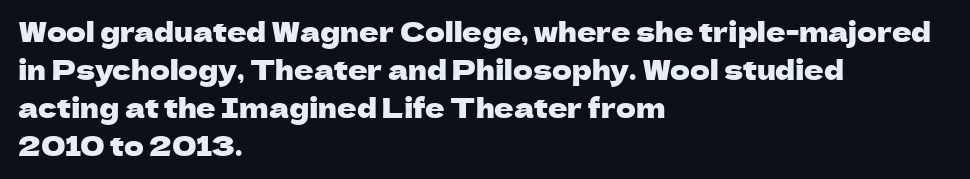
Every stem runs plumb, perpendicular to the baseline. No extra tracking has been applied to these lines. Students, observe: this is what conventionally led text looks like. The rendering anchors every line to the left-hand side. Just letters on the line, the space beneath them empty.
